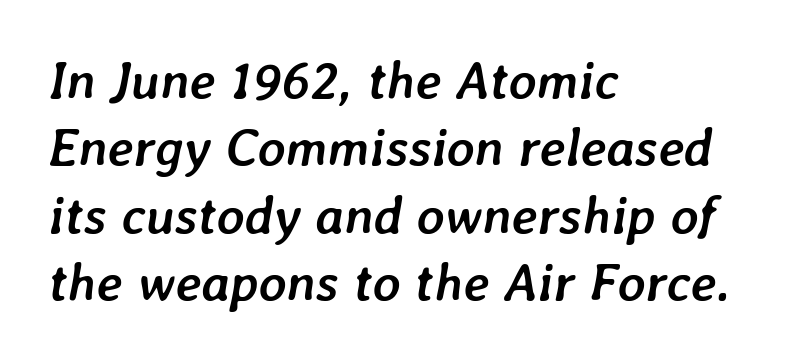
The image shows 53 px semibold type, italic (leaning right); set left-aligned, normal line spacing (1.27x), normal letter spacing, not underlined; low stroke contrast and a medium x-height.
